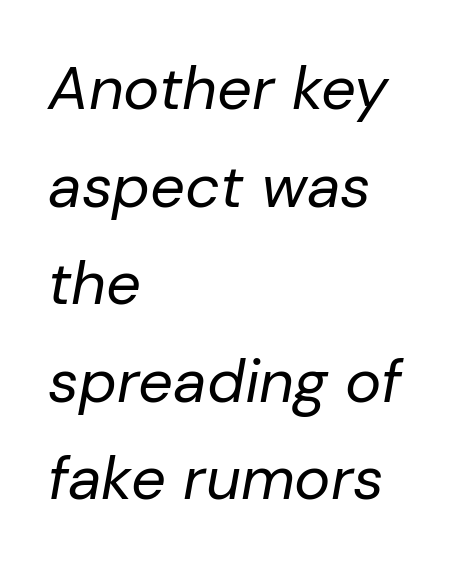
Between one letter and the next there's only the usual sliver of space. Summary of weight: not heavy and not bold. The typography opts for an oblique posture over an upright one. A clean baseline with only descenders dipping below it.
